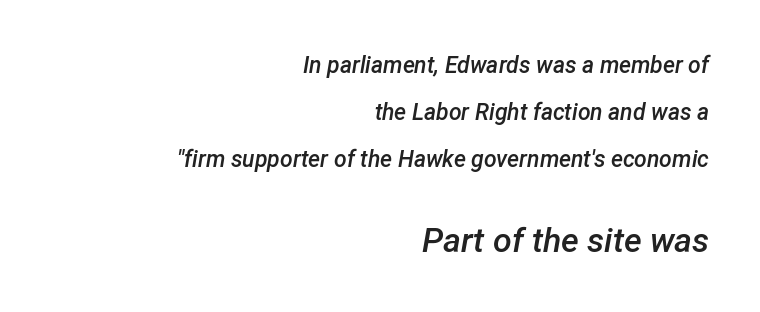
Q: Is the text bold? A: Semi-bold.
Q: Is the text italic (slanted)? A: Yes, it leans right by about 12 degrees.
Q: Is the text underlined? A: No.
Q: How is the paragraph aligned? A: Right-aligned.
Q: Is the spacing between letters normal or unusually wide? A: Normal.
Q: Is the spacing between lines tight, normal or loose? A: Loose.
Q: Which block of text is set in a larger size, the first (top) or the second (bottom)? A: The second (bottom) one.
Q: Width (condensed, normal, or wide)? A: Normal.
Q: Stroke contrast? A: Low.
Q: x-height? A: Medium.
Q: Monospaced? A: No.
